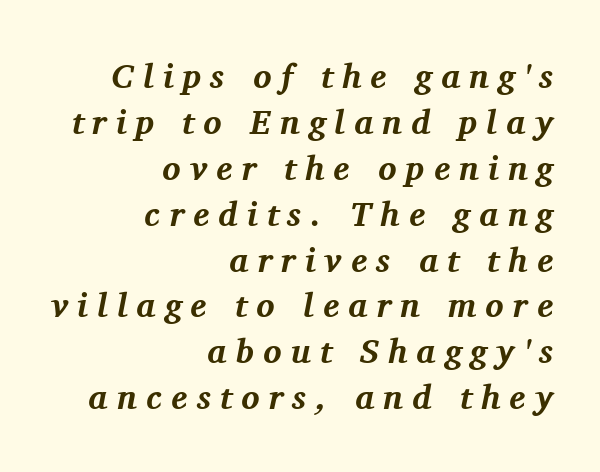
Examine the stroke ends and you'll spot serifs. Posture: slanted. The ragged edge is on the left, which tells us the setting is flush right. Has an underline been added? It has not. A full-strength bold gives these letters their thick strokes. There is plenty of visible air inserted between adjacent glyphs.
